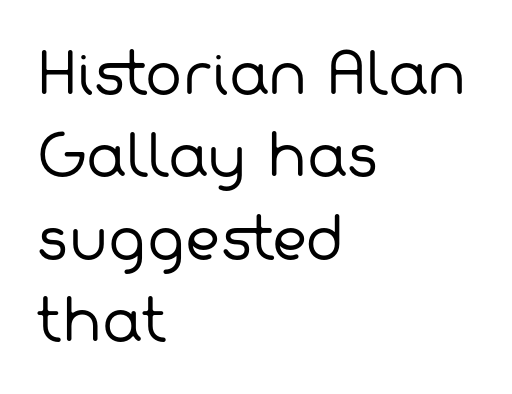
Q: Is the text bold? A: No.
Q: Is the typeface a serif or a sans-serif typeface? A: Sans-serif.
Q: Is the text underlined? A: No.
Q: How is the paragraph aligned? A: Left-aligned.
Q: Is the spacing between letters normal or unusually wide? A: Normal.
Q: Is the spacing between lines tight, normal or loose? A: Normal.
Q: Width (condensed, normal, or wide)? A: Normal.
Q: Stroke contrast? A: Low.
Q: x-height? A: Medium.
Q: Monospaced? A: No.
